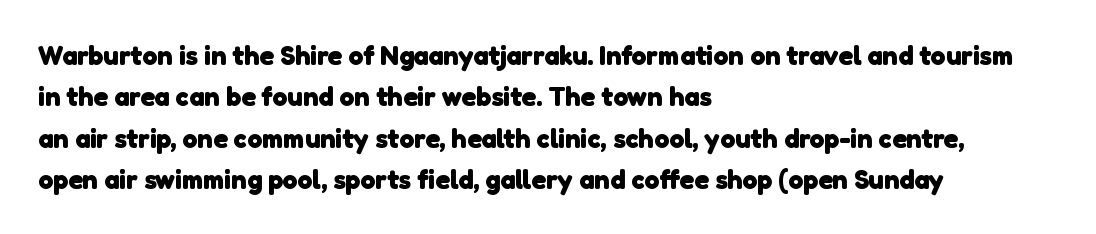
{"bold": "yes", "underline": "no", "align": "left", "line_spacing": "normal", "line_spacing_ratio": 1.53, "letter_spacing": "normal", "letter_spacing_em": 0.0, "glyph_px": 27}
